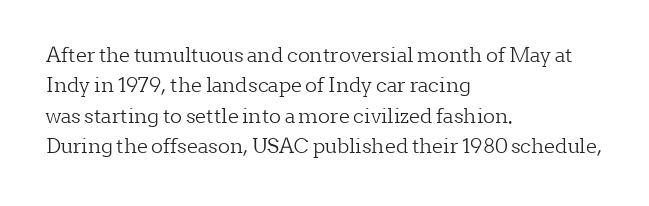
The typesetting does not lean heavy: it is not bold. Words appear dense and cohesive because spacing is normal. Every character sits straight up, as roman type does. What's the leading like? Ordinary, nothing unusual. Glance below the letters and you will spot only blank space.
